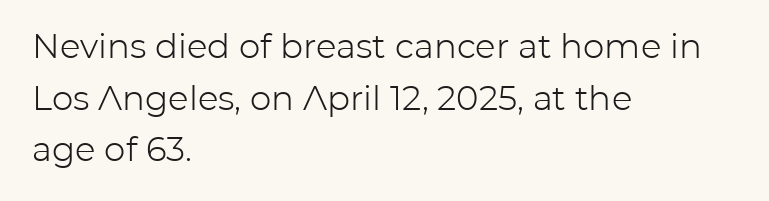
The image shows 34 px light sans-serif type, upright; set left-aligned, normal line spacing (1.52x), normal letter spacing, not underlined; low stroke contrast and a medium x-height.
